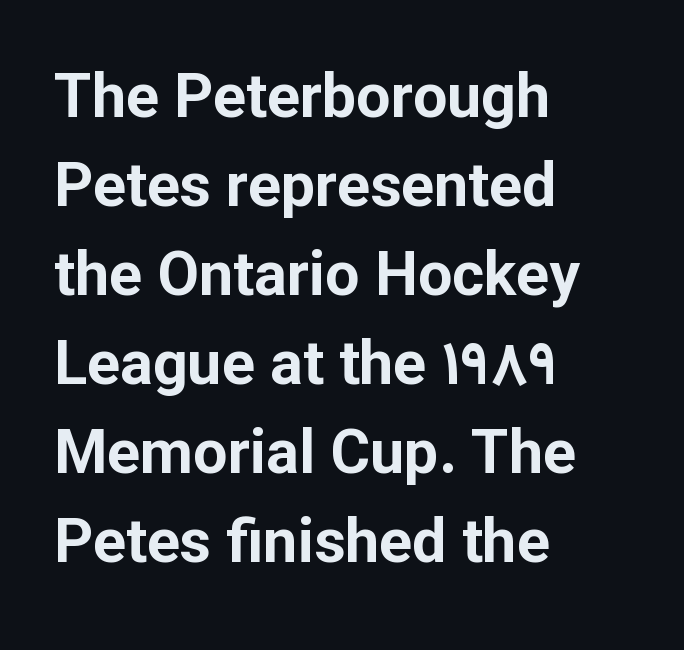
The image shows 61 px bold sans-serif type, upright; set left-aligned, normal line spacing (1.46x), normal letter spacing, not underlined; low stroke contrast and a medium x-height.
